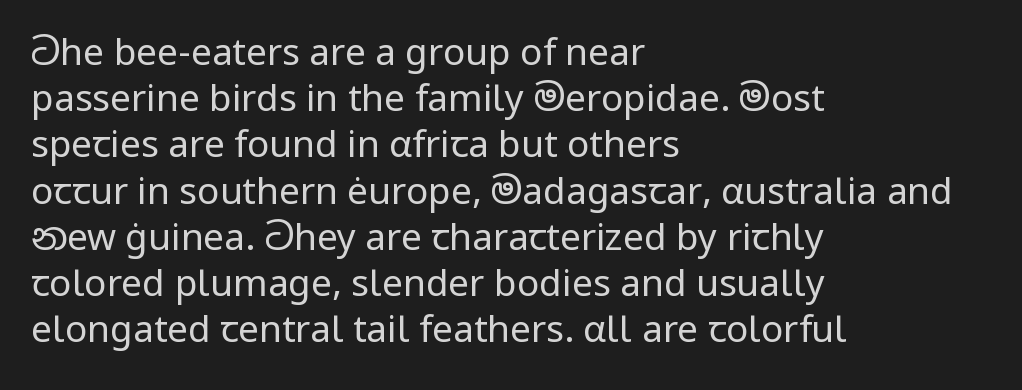
{"serif": "no", "italic": "no", "bold": "no", "weight": "regular", "width": "normal", "stroke_contrast": "low", "x_height": "medium", "monospaced": "no", "underline": "no", "align": "left", "line_spacing": "normal", "line_spacing_ratio": 1.25, "letter_spacing": "normal", "letter_spacing_em": 0.0, "glyph_px": 37}
